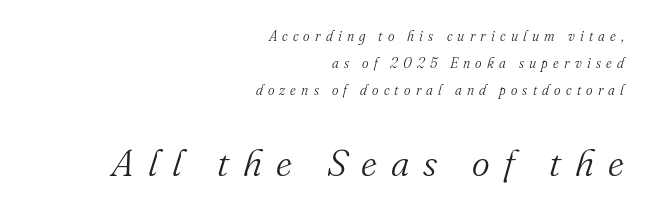
The image shows 38 px light serif type, italic (leaning right); set right-aligned, loose line spacing (1.93x), unusually wide letter spacing (+0.37 em), not underlined; the second (bottom) block is 2.71x larger; medium stroke contrast and a small x-height.
